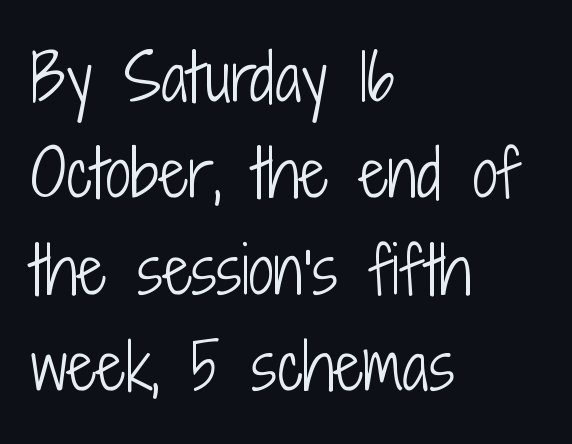
The image shows 63 px light, condensed sans-serif type, upright; set left-aligned, normal line spacing (1.53x), normal letter spacing, not underlined; low stroke contrast and a medium x-height.
